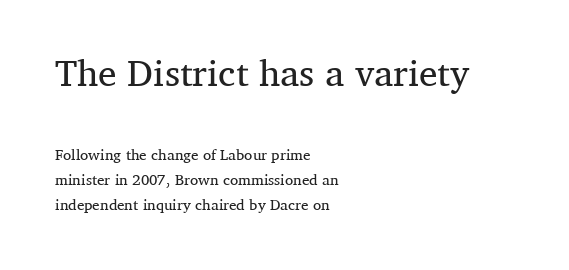
Q: Is the text bold? A: No.
Q: Is the text italic (slanted)? A: No, it is upright.
Q: Is the typeface a serif or a sans-serif typeface? A: Serif.
Q: Is the text underlined? A: No.
Q: How is the paragraph aligned? A: Left-aligned.
Q: Is the spacing between letters normal or unusually wide? A: Normal.
Q: Is the spacing between lines tight, normal or loose? A: Normal.
Q: Which block of text is set in a larger size, the first (top) or the second (bottom)? A: The first (top) one.
Q: Width (condensed, normal, or wide)? A: Normal.
Q: Stroke contrast? A: Medium.
Q: x-height? A: Medium.
Q: Monospaced? A: No.
